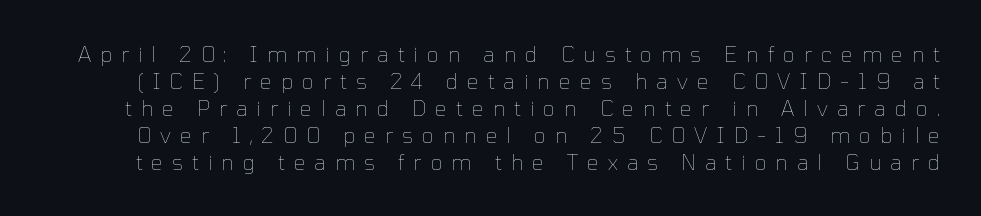
Is this a heavy cut? Hardly; it is regular or lighter. Normally led — the rows are evenly, conventionally spaced. Inter-character spacing is expanded well beyond the font's built-in metrics. Only glyphs here, with clear space below each row.
